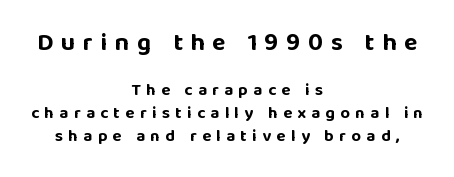
Q: Is the text bold? A: Yes.
Q: Is the text italic (slanted)? A: No, it is upright.
Q: Is the text underlined? A: No.
Q: How is the paragraph aligned? A: Centered.
Q: Is the spacing between letters normal or unusually wide? A: Unusually wide.
Q: Is the spacing between lines tight, normal or loose? A: Normal.
Q: Which block of text is set in a larger size, the first (top) or the second (bottom)? A: The first (top) one.
